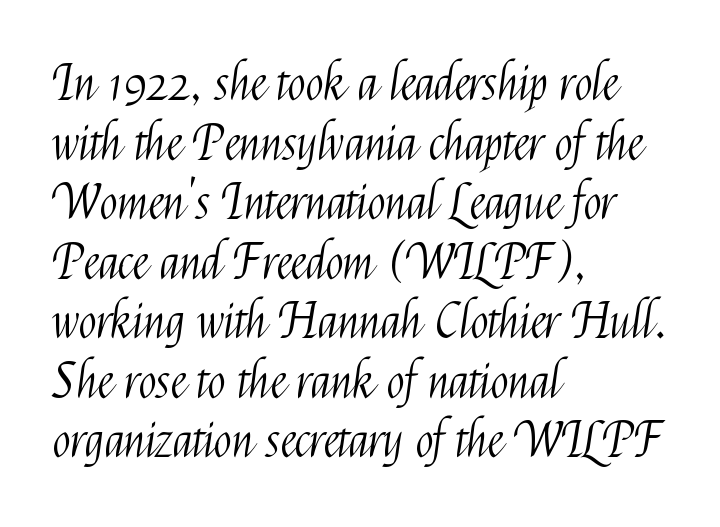
The image shows 48 px light, condensed sans-serif type; set left-aligned, line spacing 1.24x, normal letter spacing, not underlined; medium stroke contrast and a medium x-height.
